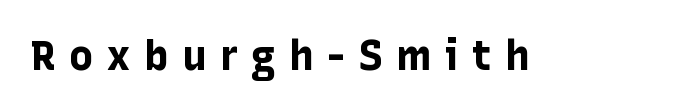
The image shows 41 px bold sans-serif type, upright; set unusually wide letter spacing (+0.32 em), not underlined; low stroke contrast and a medium x-height.
